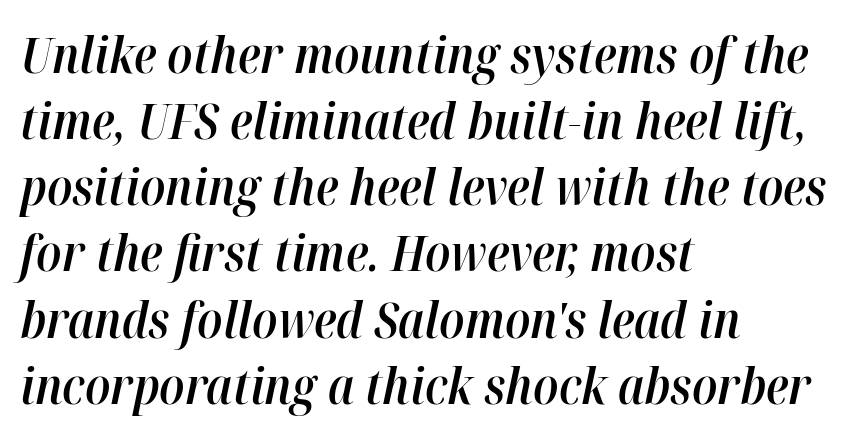
Q: Is the text bold? A: Semi-bold.
Q: Is the text italic (slanted)? A: Yes, it leans right by about 12 degrees.
Q: Is the text underlined? A: No.
Q: How is the paragraph aligned? A: Left-aligned.
Q: Is the spacing between letters normal or unusually wide? A: Normal.
Q: Is the spacing between lines tight, normal or loose? A: Normal.
Q: Width (condensed, normal, or wide)? A: Normal.
Q: Stroke contrast? A: High.
Q: x-height? A: Medium.
Q: Monospaced? A: No.
